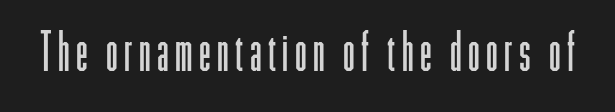
The image shows 53 px light, condensed sans-serif type, upright; set not underlined; low stroke contrast and a medium x-height.
